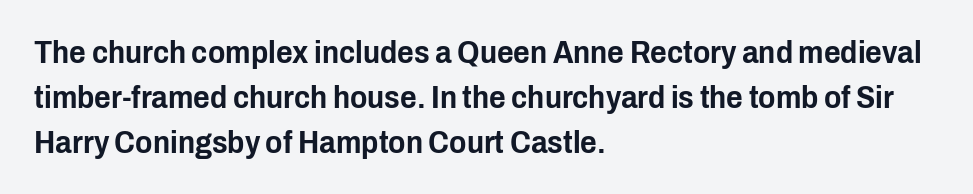
Q: Is the text italic (slanted)? A: No, it is upright.
Q: Is the typeface a serif or a sans-serif typeface? A: Sans-serif.
Q: Is the text underlined? A: No.
Q: How is the paragraph aligned? A: Left-aligned.
Q: Is the spacing between letters normal or unusually wide? A: Normal.
Q: Is the spacing between lines tight, normal or loose? A: Normal.
Q: Width (condensed, normal, or wide)? A: Condensed.
Q: Stroke contrast? A: Low.
Q: x-height? A: Medium.
Q: Monospaced? A: No.
